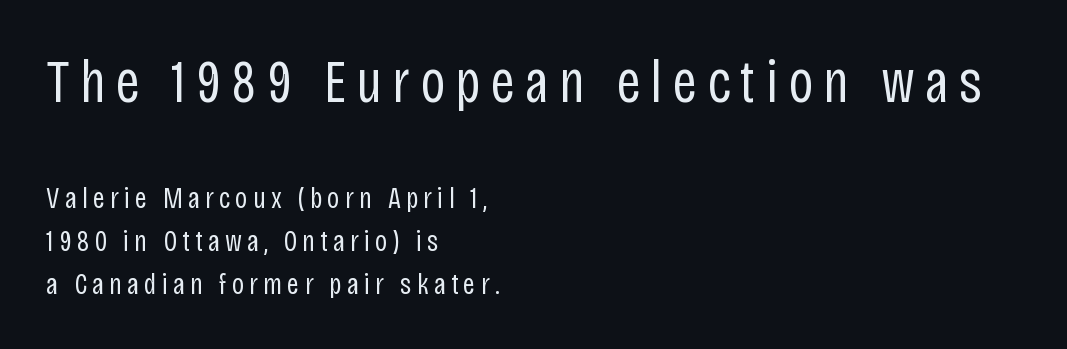
Q: Is the text bold? A: No.
Q: Is the text italic (slanted)? A: No, it is upright.
Q: Is the typeface a serif or a sans-serif typeface? A: Sans-serif.
Q: Is the text underlined? A: No.
Q: How is the paragraph aligned? A: Left-aligned.
Q: Is the spacing between lines tight, normal or loose? A: Normal.
Q: Which block of text is set in a larger size, the first (top) or the second (bottom)? A: The first (top) one.
Q: Width (condensed, normal, or wide)? A: Condensed.
Q: Stroke contrast? A: Low.
Q: x-height? A: Large.
Q: Monospaced? A: No.
